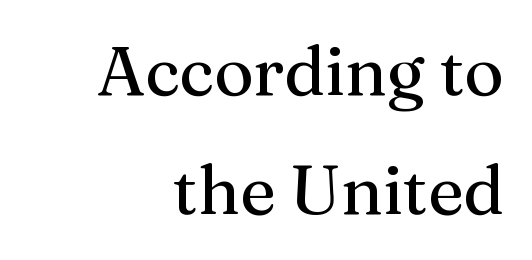
The image shows 68 px serif type, upright; set right-aligned, line spacing 1.75x, normal letter spacing, not underlined; medium stroke contrast and a medium x-height.
